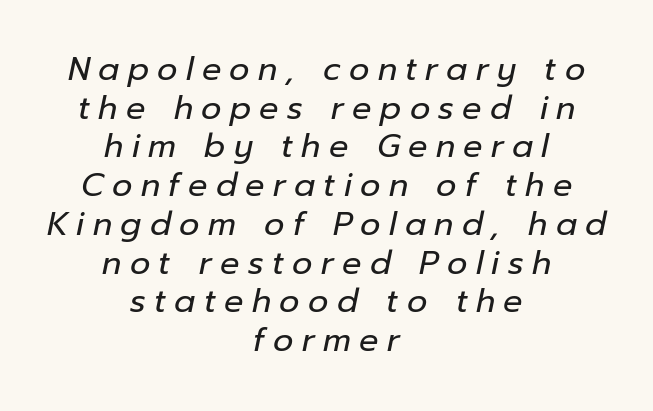
The image shows 32 px regular-weight type, italic (leaning right); set centered, line spacing 1.21x, unusually wide letter spacing (+0.26 em), not underlined; low stroke contrast and a medium x-height.
